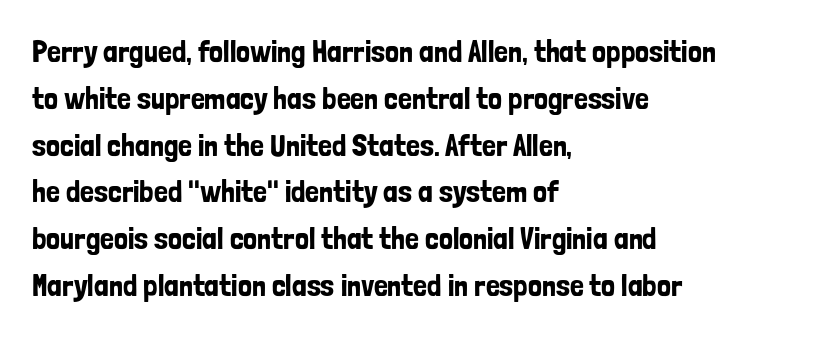
{"serif": "no", "italic": "no", "width": "condensed", "stroke_contrast": "low", "x_height": "medium", "monospaced": "no", "underline": "no", "align": "left", "line_spacing": "normal", "line_spacing_ratio": 1.51, "letter_spacing": "normal", "letter_spacing_em": 0.0, "glyph_px": 31}
